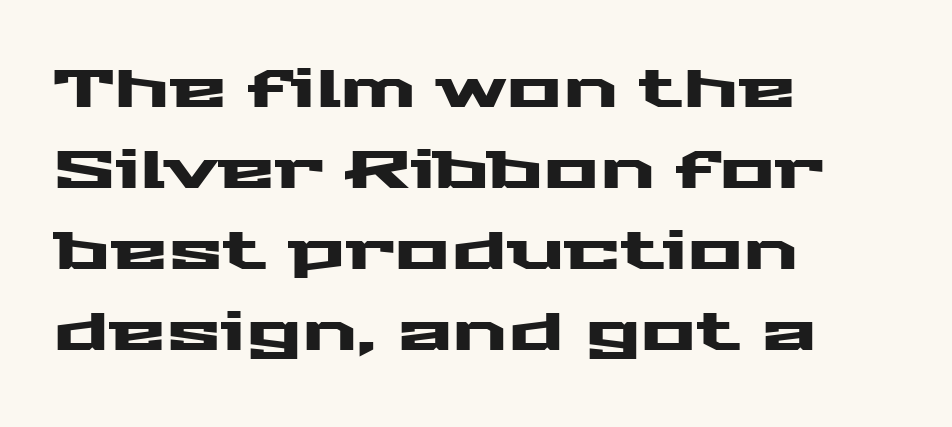
{"serif": "no", "italic": "no", "width": "wide", "stroke_contrast": "medium", "x_height": "medium", "monospaced": "no", "underline": "no", "align": "left", "line_spacing": "normal", "line_spacing_ratio": 1.56, "letter_spacing": "normal", "letter_spacing_em": 0.0, "glyph_px": 52}
